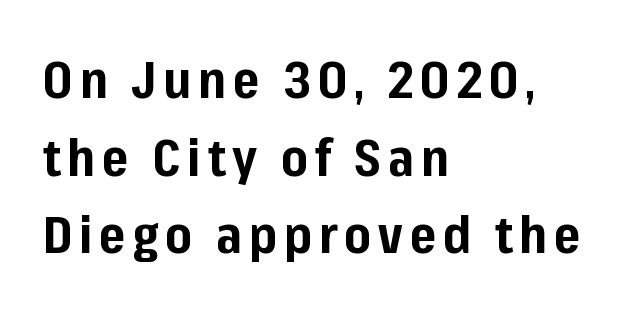
The paragraph has a hard left edge and a soft right edge. Nothing sits at the stroke ends, so this counts as sans-serif. Notice how descenders clear the ascenders below comfortably — that's standard leading. These lines were composed using upright roman letters. Varying glyph widths throughout — classic text-font behaviour. Descenders hang freely into open space.
